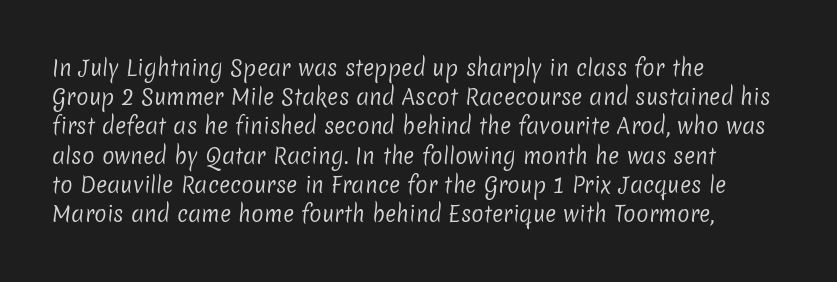
Q: Is the text bold? A: No.
Q: Is the text underlined? A: No.
Q: How is the paragraph aligned? A: Left-aligned.
Q: Is the spacing between letters normal or unusually wide? A: Normal.
Q: Is the spacing between lines tight, normal or loose? A: Normal.
